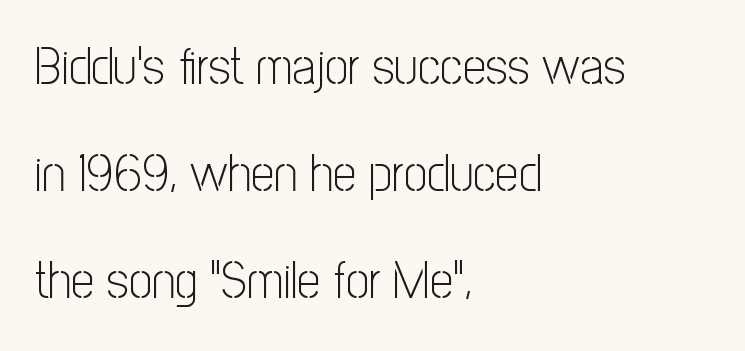
The face used here is proportionally spaced, like ordinary book or web type. No letter is thick-stroked: the sample isn't bold. Type without underlining. You can tell it's not italic because the verticals are truly vertical.
